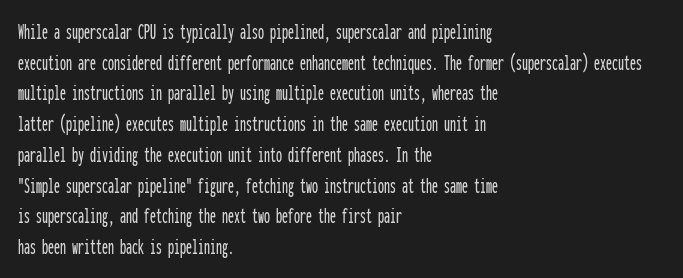
These lines stack with their left ends in a neat column. This sample uses plain, unmodified letter spacing. Rows of type keep a routine distance in the vertical direction. The glyphs are unaccompanied by any horizontal stroke below them. Vertical strokes here are truly vertical.
